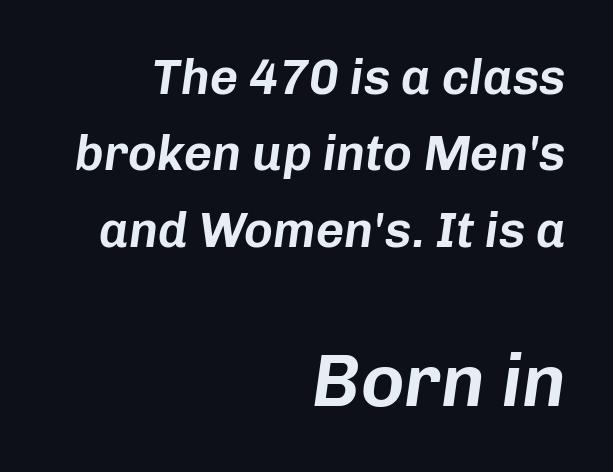
The image shows 74 px text type, italic (leaning right); set right-aligned, normal line spacing (1.56x), normal letter spacing, not underlined; the second (bottom) block is 1.51x larger; low stroke contrast and a medium x-height.
